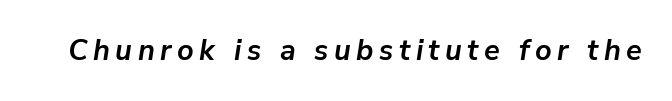
Underline: absent. Heavy, bold letterforms. Is the type slanted? Yes — the strokes lean at a clear angle. The letters advance in unequal steps, a hallmark of proportional type.
